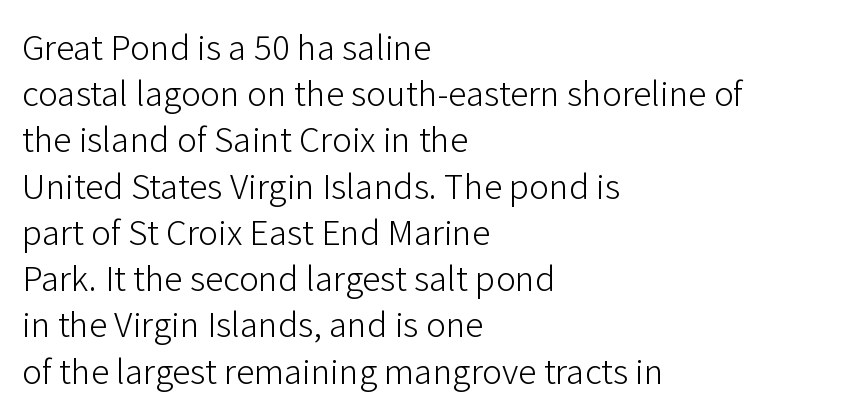
Q: Is the text bold? A: No.
Q: Is the text italic (slanted)? A: No, it is upright.
Q: Is the typeface a serif or a sans-serif typeface? A: Sans-serif.
Q: Is the text underlined? A: No.
Q: How is the paragraph aligned? A: Left-aligned.
Q: Is the spacing between letters normal or unusually wide? A: Normal.
Q: Is the spacing between lines tight, normal or loose? A: Normal.
Q: Width (condensed, normal, or wide)? A: Normal.
Q: Stroke contrast? A: Low.
Q: x-height? A: Medium.
Q: Monospaced? A: No.
